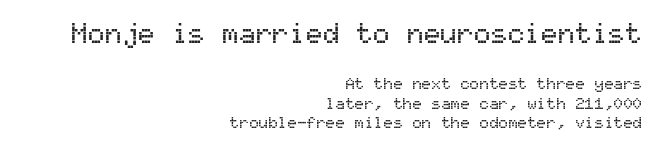
{"serif": "no", "italic": "no", "width": "normal", "stroke_contrast": "medium", "x_height": "medium", "monospaced": "yes", "underline": "no", "align": "right", "line_spacing_ratio": 1.23, "letter_spacing": "normal", "letter_spacing_em": 0.0, "larger_block": "first", "size_ratio": 1.75, "glyph_px": 28}
